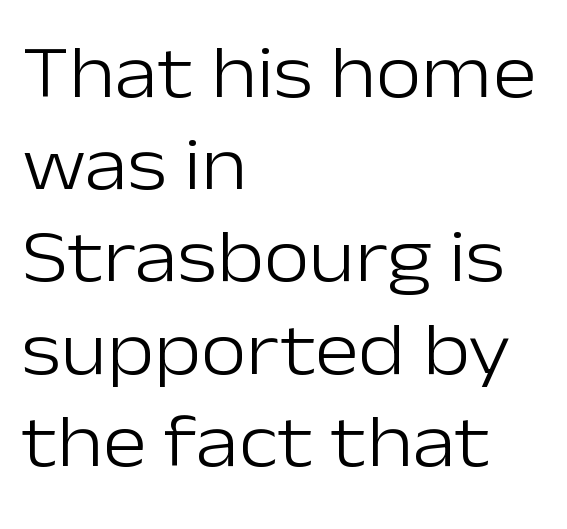
Q: Is the text bold? A: No.
Q: Is the text italic (slanted)? A: No, it is upright.
Q: Is the typeface a serif or a sans-serif typeface? A: Sans-serif.
Q: Is the text underlined? A: No.
Q: How is the paragraph aligned? A: Left-aligned.
Q: Is the spacing between letters normal or unusually wide? A: Normal.
Q: Width (condensed, normal, or wide)? A: Normal.
Q: Stroke contrast? A: Low.
Q: x-height? A: Medium.
Q: Monospaced? A: No.
